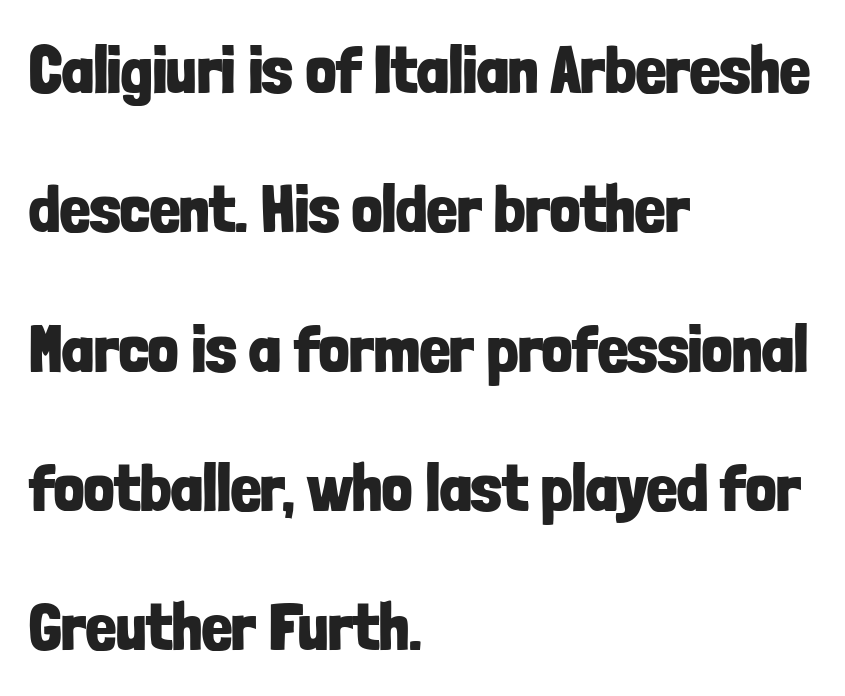
{"serif": "no", "italic": "no", "bold": "yes", "weight": "bold", "width": "condensed", "stroke_contrast": "low", "x_height": "medium", "monospaced": "no", "underline": "no", "align": "left", "line_spacing": "loose", "line_spacing_ratio": 2.08, "letter_spacing": "normal", "letter_spacing_em": 0.0, "glyph_px": 67}
